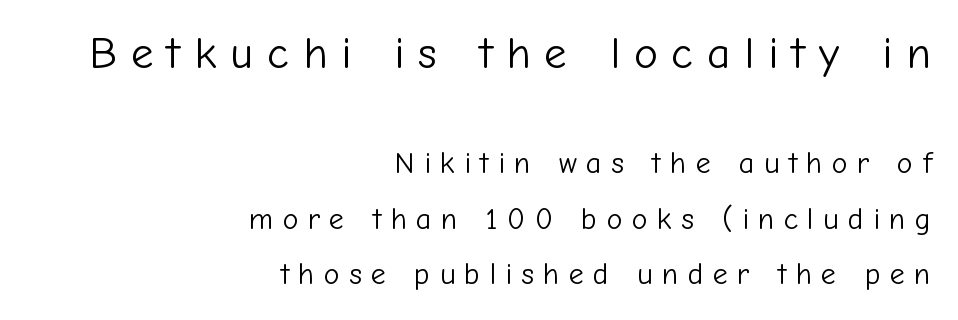
Q: Is the text bold? A: No.
Q: Is the text italic (slanted)? A: No, it is upright.
Q: Is the typeface a serif or a sans-serif typeface? A: Sans-serif.
Q: Is the text underlined? A: No.
Q: How is the paragraph aligned? A: Right-aligned.
Q: Is the spacing between letters normal or unusually wide? A: Unusually wide.
Q: Which block of text is set in a larger size, the first (top) or the second (bottom)? A: The first (top) one.
Q: Width (condensed, normal, or wide)? A: Normal.
Q: Stroke contrast? A: Low.
Q: x-height? A: Medium.
Q: Monospaced? A: No.
